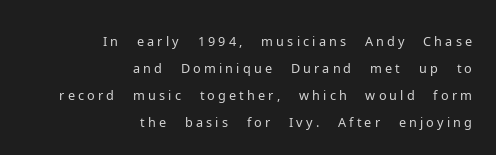
The image shows 26 px text type, upright; set right-aligned, tight line spacing (1.04x), not underlined.
